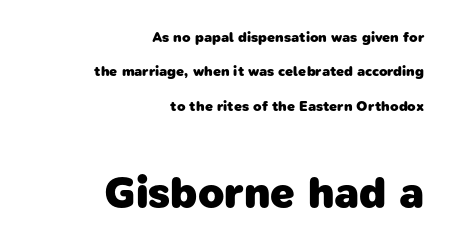
The image shows 43 px heavy sans-serif type; set right-aligned, loose line spacing (2.46x), normal letter spacing, not underlined; the second (bottom) block is 3.07x larger; low stroke contrast and a medium x-height.
